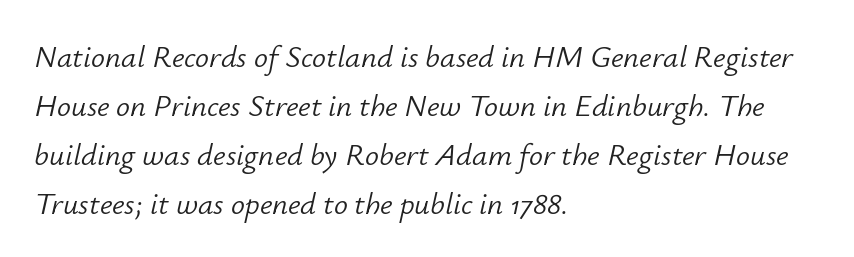
Lines of text with bare space underneath. The passage is arranged the way most books set body copy — flush left. Think of a printed novel: that variable character pitch is what you see here. Unbolded letterforms with no extra heft.
